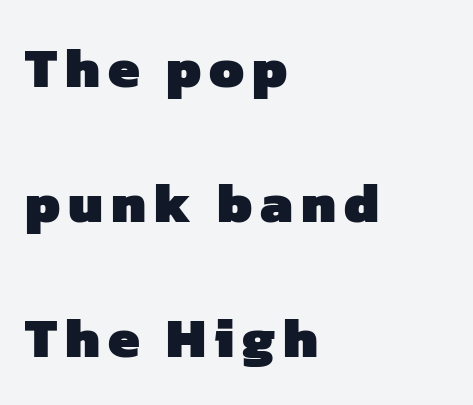
Q: Is the text bold? A: Yes.
Q: Is the typeface a serif or a sans-serif typeface? A: Sans-serif.
Q: Is the text underlined? A: No.
Q: How is the paragraph aligned? A: Left-aligned.
Q: Is the spacing between lines tight, normal or loose? A: Loose.
Q: Width (condensed, normal, or wide)? A: Normal.
Q: Stroke contrast? A: Low.
Q: x-height? A: Medium.
Q: Monospaced? A: No.
